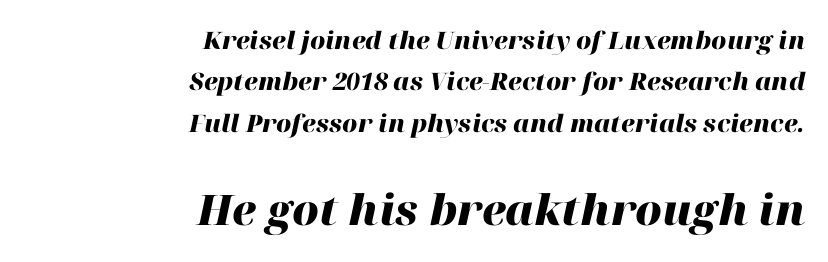
{"italic": "yes", "lean": "right", "slant_degrees": 12, "bold": "yes", "weight": "heavy", "width": "normal", "stroke_contrast": "high", "x_height": "medium", "monospaced": "no", "underline": "no", "align": "right", "line_spacing_ratio": 1.72, "letter_spacing": "normal", "letter_spacing_em": 0.0, "larger_block": "second", "size_ratio": 1.75, "glyph_px": 42}
